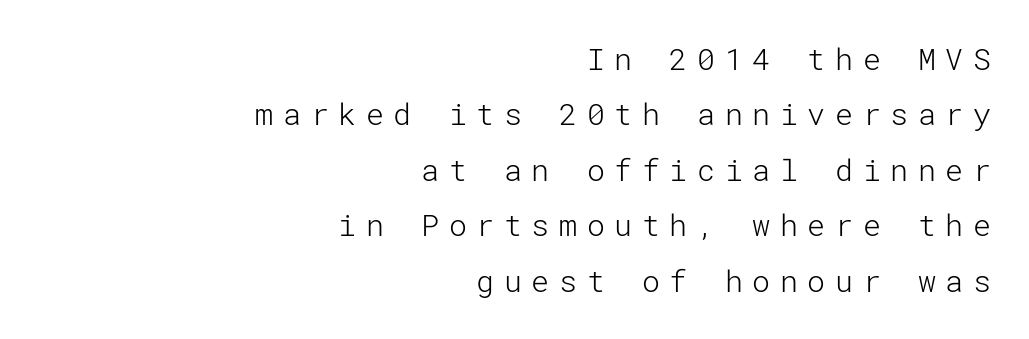
Q: Is the text bold? A: No.
Q: Is the text italic (slanted)? A: No, it is upright.
Q: Is the typeface a serif or a sans-serif typeface? A: Sans-serif.
Q: Is the text underlined? A: No.
Q: How is the paragraph aligned? A: Right-aligned.
Q: Is the spacing between letters normal or unusually wide? A: Unusually wide.
Q: Width (condensed, normal, or wide)? A: Normal.
Q: Stroke contrast? A: Low.
Q: x-height? A: Medium.
